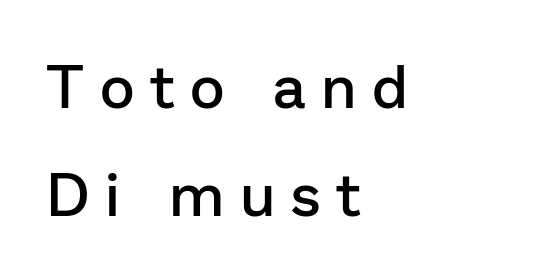
Q: Is the text bold? A: Semi-bold.
Q: Is the text italic (slanted)? A: No, it is upright.
Q: Is the typeface a serif or a sans-serif typeface? A: Sans-serif.
Q: Is the text underlined? A: No.
Q: How is the paragraph aligned? A: Left-aligned.
Q: Is the spacing between letters normal or unusually wide? A: Unusually wide.
Q: Width (condensed, normal, or wide)? A: Normal.
Q: Stroke contrast? A: Low.
Q: x-height? A: Medium.
Q: Monospaced? A: No.
